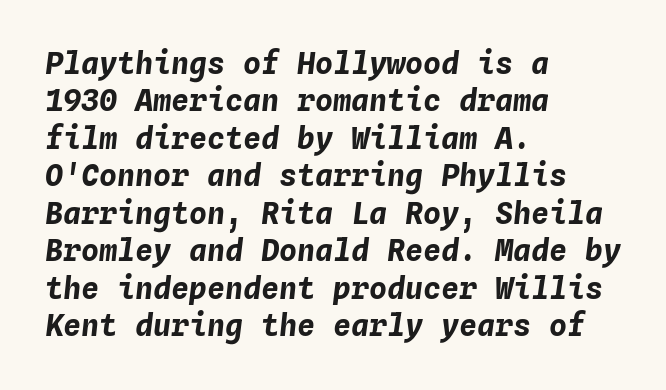
What stands out about the letter spacing? Nothing — it is the standard amount. The strokes are fattened all the way to bold. The block of text has a typical density, with ordinary space between rows. Descender tails drop into unmarked territory. Layout note: lines flush left.
